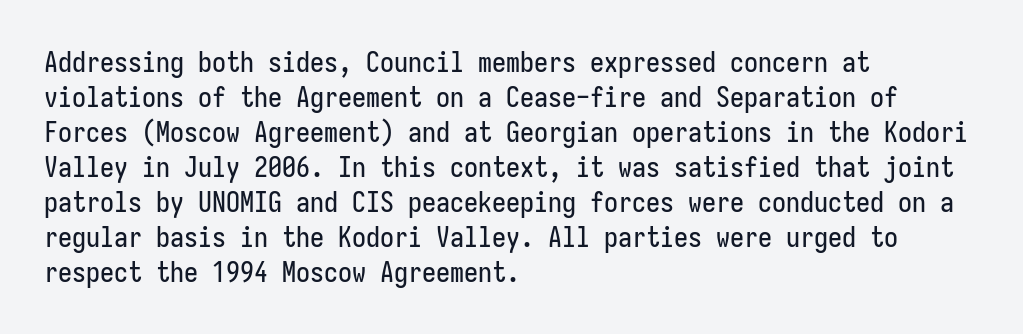
The image shows 28 px condensed sans-serif type, upright; set left-aligned, normal line spacing (1.25x), normal letter spacing, not underlined; low stroke contrast and a medium x-height.
